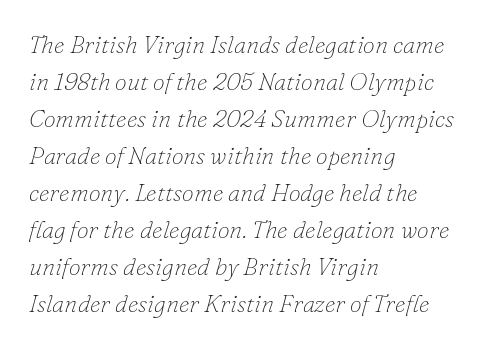
Q: Is the text bold? A: No.
Q: Is the text italic (slanted)? A: Yes, it leans right by about 16 degrees.
Q: Is the text underlined? A: No.
Q: How is the paragraph aligned? A: Left-aligned.
Q: Is the spacing between letters normal or unusually wide? A: Normal.
Q: Is the spacing between lines tight, normal or loose? A: Normal.
